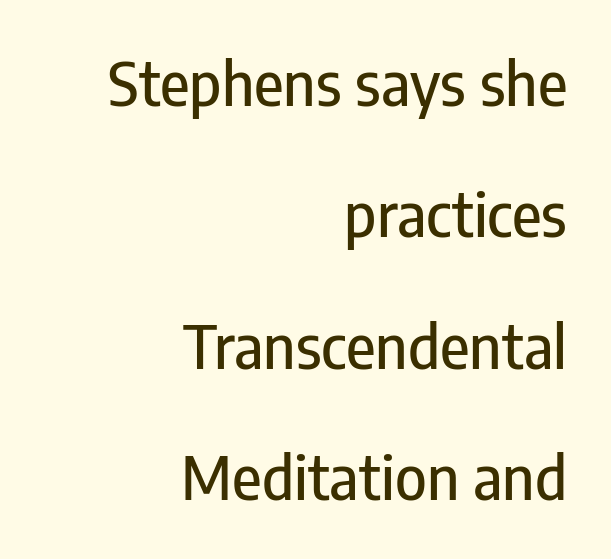
{"serif": "no", "italic": "no", "width": "condensed", "stroke_contrast": "low", "x_height": "medium", "monospaced": "no", "underline": "no", "align": "right", "line_spacing": "loose", "line_spacing_ratio": 2.19, "letter_spacing": "normal", "letter_spacing_em": 0.0, "glyph_px": 60}
